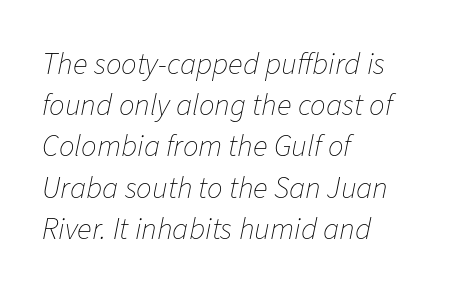
The image shows 31 px thin type, italic (leaning right); set left-aligned, normal line spacing (1.33x), normal letter spacing, not underlined; low stroke contrast and a medium x-height.
